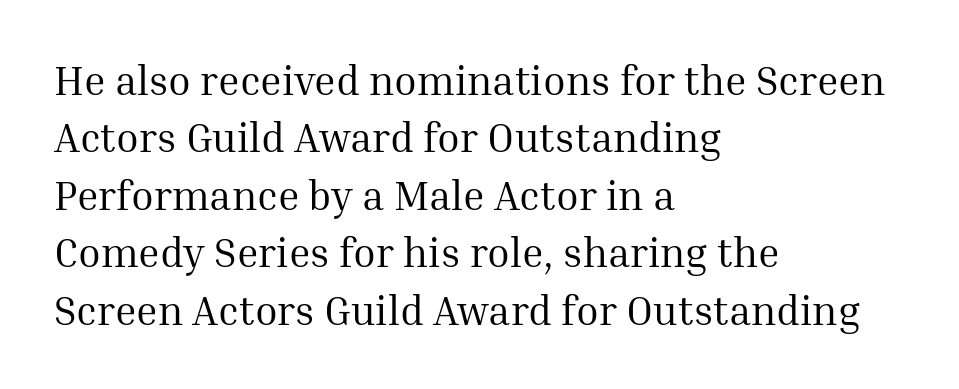
{"serif": "yes", "italic": "no", "bold": "no", "weight": "regular", "width": "normal", "stroke_contrast": "medium", "x_height": "medium", "monospaced": "no", "underline": "no", "align": "left", "line_spacing": "normal", "line_spacing_ratio": 1.4, "letter_spacing": "normal", "letter_spacing_em": 0.0, "glyph_px": 41}
